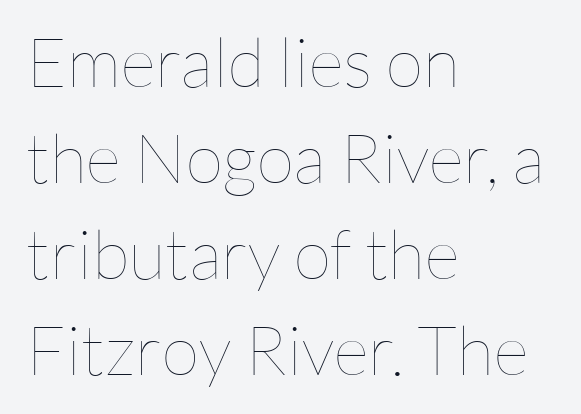
Q: Is the text bold? A: No.
Q: Is the text italic (slanted)? A: No, it is upright.
Q: Is the text underlined? A: No.
Q: How is the paragraph aligned? A: Left-aligned.
Q: Is the spacing between letters normal or unusually wide? A: Normal.
Q: Is the spacing between lines tight, normal or loose? A: Normal.
Q: Width (condensed, normal, or wide)? A: Normal.
Q: Stroke contrast? A: Low.
Q: x-height? A: Medium.
Q: Monospaced? A: No.
